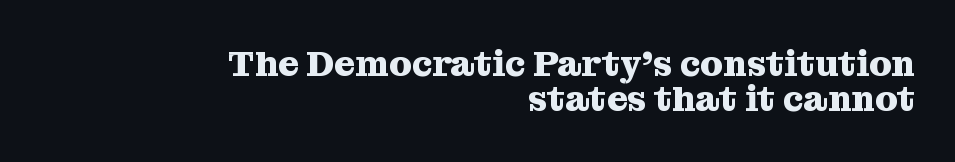
Nobody touched the tracking dial on this one. Varying glyph widths throughout — classic text-font behaviour. If you drew a line through each stem, it would be perfectly vertical. Line endings align vertically; line beginnings do not.
